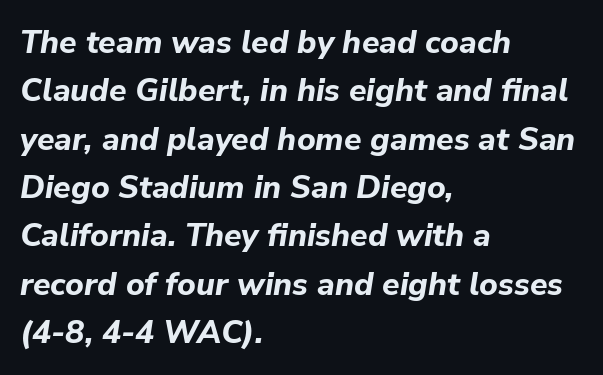
{"italic": "yes", "lean": "right", "slant_degrees": 9, "bold": "yes", "weight": "bold", "width": "normal", "stroke_contrast": "low", "x_height": "medium", "monospaced": "no", "underline": "no", "align": "left", "line_spacing": "normal", "line_spacing_ratio": 1.51, "letter_spacing": "normal", "letter_spacing_em": 0.0, "glyph_px": 32}
